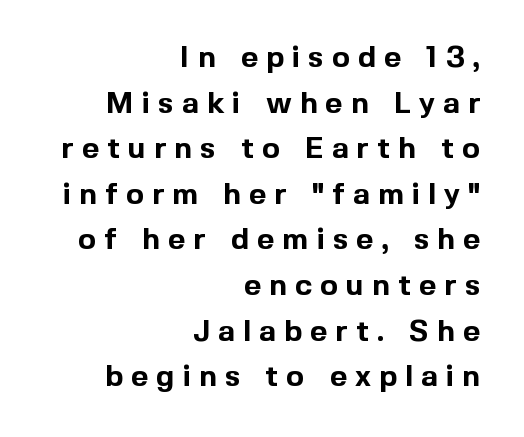
A typesetter would call this proportional, since set widths differ per character. I'd describe the lettering as bold — thick and assertive. In terms of letterform style, serifs are entirely absent. Vertically, the passage feels balanced, rows spaced as you'd expect. Descender tails drop into unmarked territory.
